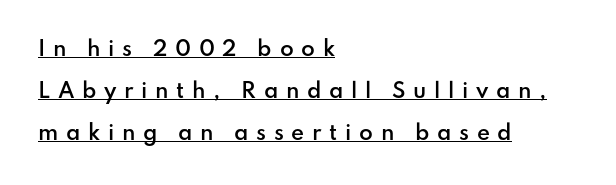
The text block is weighted toward the left margin, trailing off unevenly rightward. Is there much room between lines? Yes — plenty of vertical air separates them. Italic? Not at all — the glyphs are vertical. Characters follow at a spacing far wider than the type designer built in. The letters are semibold — heavier than regular but short of a full bold. The lettering is marked with a stroke running underneath it.
